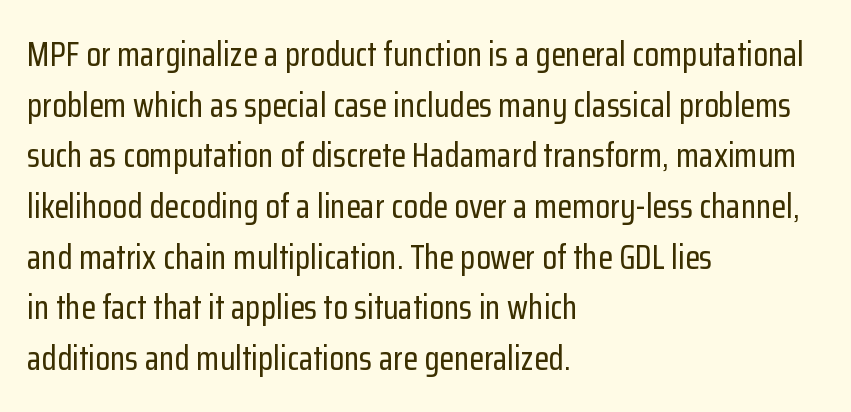
Note: no serifs on the glyphs. Posture: upright roman. This rendering features lettering with no underline. Note the varied advance widths — an 'i' is clearly narrower than an 'm'.
